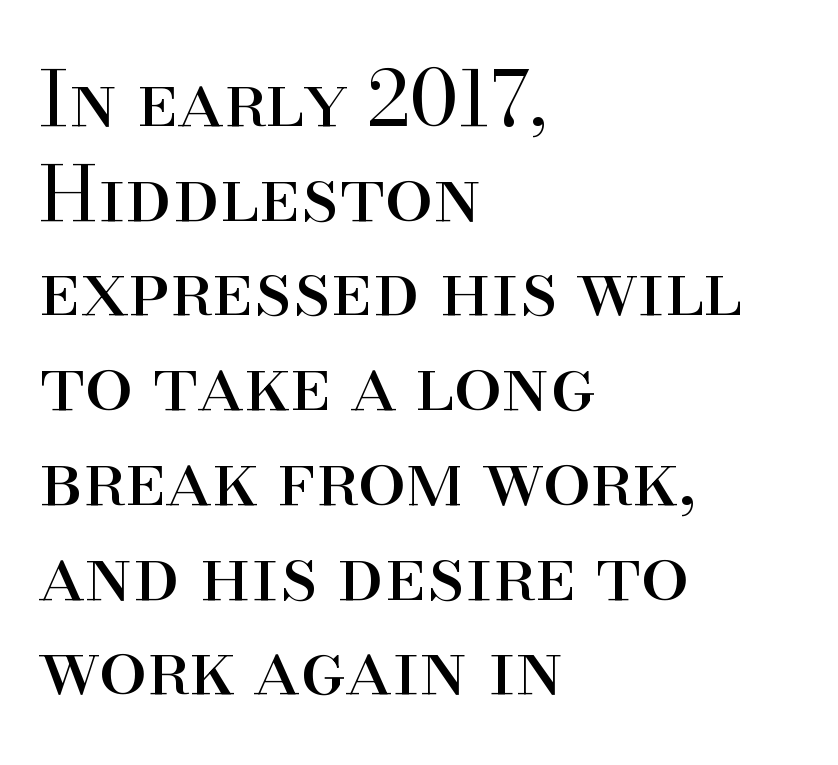
Q: Is the text bold? A: No.
Q: Is the text italic (slanted)? A: No, it is upright.
Q: Is the typeface a serif or a sans-serif typeface? A: Serif.
Q: Is the text underlined? A: No.
Q: How is the paragraph aligned? A: Left-aligned.
Q: Is the spacing between letters normal or unusually wide? A: Normal.
Q: Width (condensed, normal, or wide)? A: Normal.
Q: Stroke contrast? A: High.
Q: x-height? A: Small.
Q: Monospaced? A: No.
